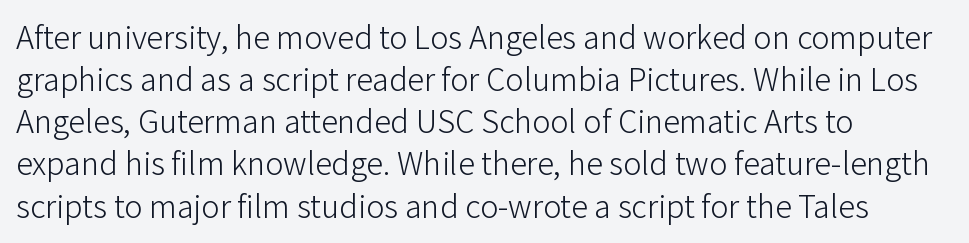
The setting favours the left margin, as ordinary paragraphs usually do. Glance below the letters and you will spot only blank space. A light-to-regular cut is what we see here. Default kerning and tracking; the words read as compact shapes. Spacing verdict: proportional, widths tailored to each character. The glyphs in this specimen are sans serif.
